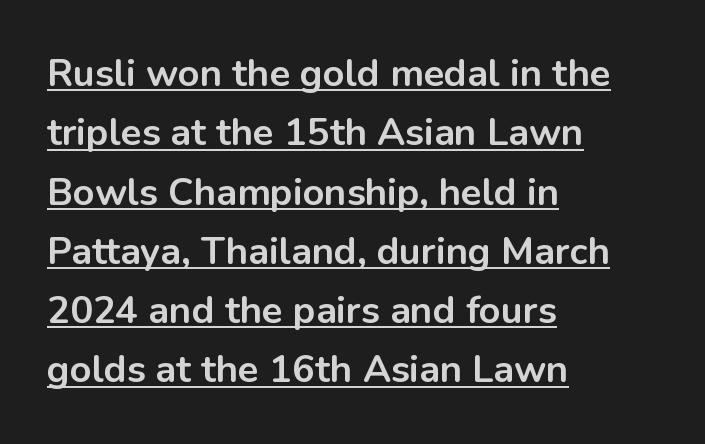
Regarding serifs, this sample does without them. It's the straight-up-and-down kind of type. The rendering uses natural spacing where letterforms have individual widths. These words are printed bold, with thick strokes throughout. A typographer would call this underscored text.
